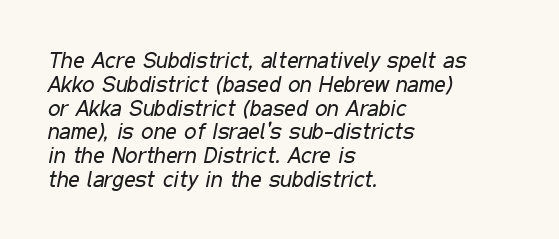
Horizontal bands of white between lines are thin slivers. Words float on clear page, feet unadorned. Look at the tracking — it's just the regular setting, nothing added. The ragged edge is on the right, which tells us the setting is flush left. The text carries the slant typical of an italic or oblique font.
